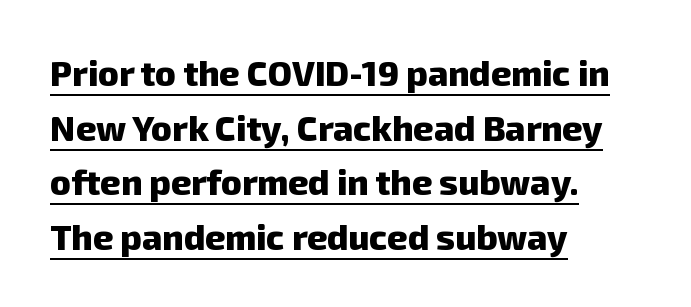
You could not count columns in this text — the font is proportionally spaced. The face used here has the dense, thick strokes of a bold. Caption: multi-line text, flush left, ragged right. Decoration check: the copy is underlined.
